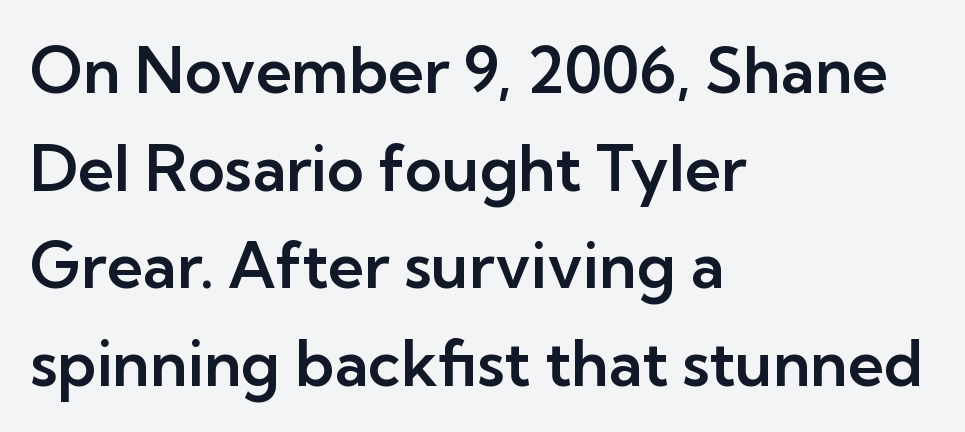
The image shows 63 px sans-serif type, upright; set left-aligned, normal line spacing (1.55x), normal letter spacing, not underlined; low stroke contrast and a medium x-height.
